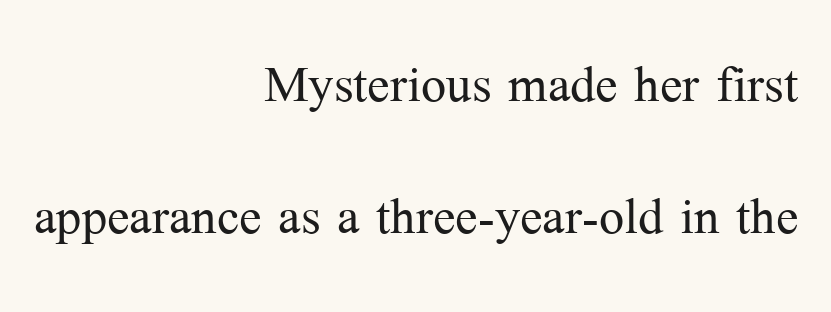
{"serif": "yes", "italic": "no", "bold": "no", "weight": "light", "width": "normal", "stroke_contrast": "medium", "x_height": "medium", "monospaced": "no", "underline": "no", "align": "right", "line_spacing": "loose", "line_spacing_ratio": 1.97, "letter_spacing": "normal", "letter_spacing_em": 0.0, "glyph_px": 67}
